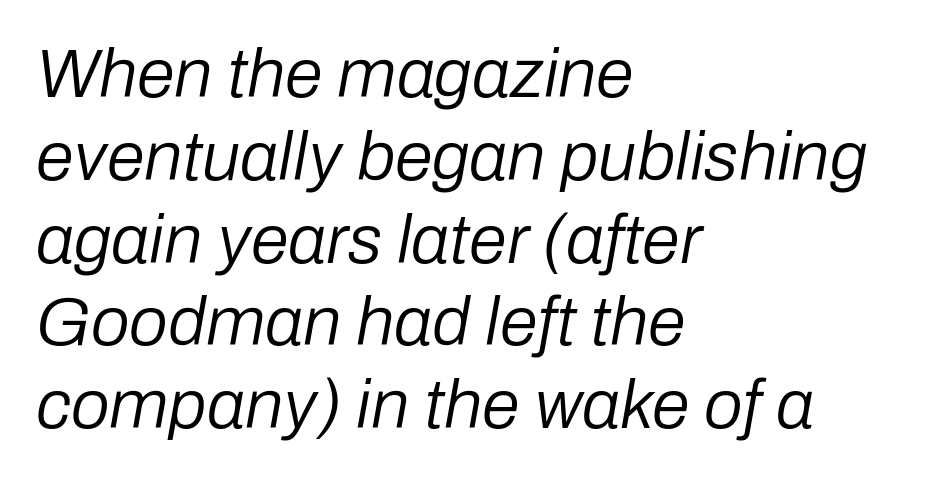
The image shows 69 px regular-weight type, italic (leaning right); set left-aligned, line spacing 1.2x, normal letter spacing, not underlined; low stroke contrast and a medium x-height.
